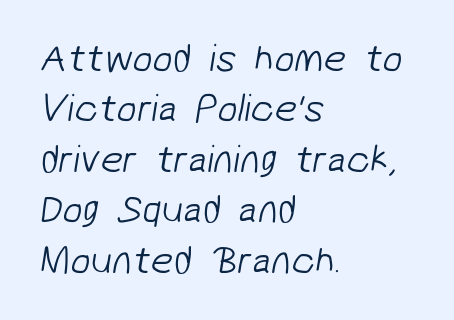
The image shows 40 px light sans-serif type; set left-aligned, normal line spacing (1.26x), normal letter spacing, not underlined; low stroke contrast and a medium x-height.
